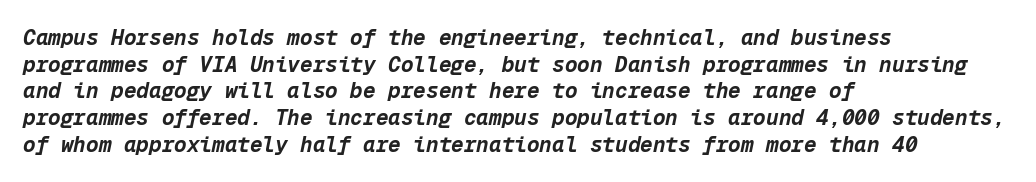
Q: Is the text bold? A: Yes.
Q: Is the text italic (slanted)? A: Yes, it leans right by about 12 degrees.
Q: Is the text underlined? A: No.
Q: How is the paragraph aligned? A: Left-aligned.
Q: Is the spacing between letters normal or unusually wide? A: Normal.
Q: Is the spacing between lines tight, normal or loose? A: Normal.
